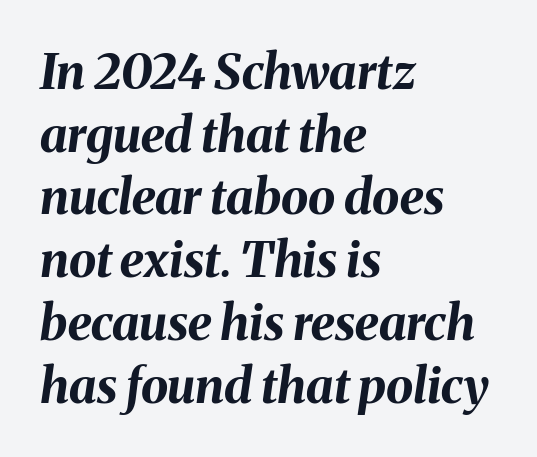
{"italic": "yes", "lean": "right", "slant_degrees": 8, "bold": "yes", "weight": "bold", "width": "normal", "stroke_contrast": "medium", "x_height": "medium", "monospaced": "no", "underline": "no", "align": "left", "line_spacing": "normal", "line_spacing_ratio": 1.28, "letter_spacing": "normal", "letter_spacing_em": 0.0, "glyph_px": 49}
